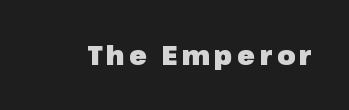
The image shows 26 px bold type, upright; set not underlined.
